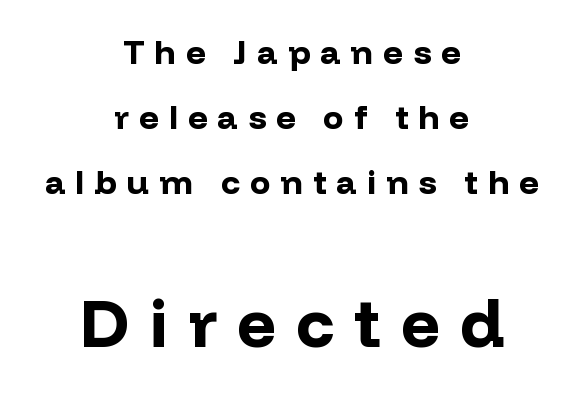
{"serif": "no", "italic": "no", "bold": "yes", "weight": "bold", "width": "normal", "stroke_contrast": "low", "x_height": "medium", "monospaced": "no", "underline": "no", "align": "center", "line_spacing": "loose", "line_spacing_ratio": 1.91, "letter_spacing": "wide", "letter_spacing_em": 0.3, "larger_block": "second", "size_ratio": 2.0, "glyph_px": 68}
